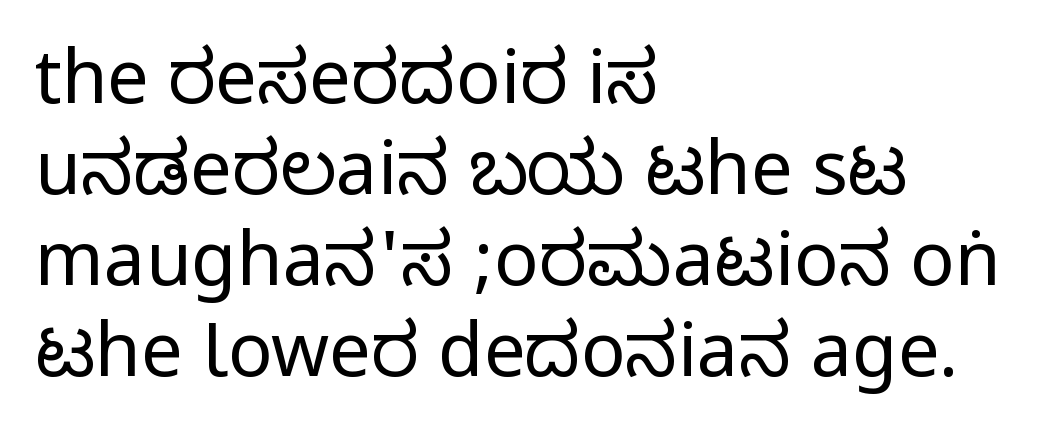
The image shows 74 px condensed sans-serif type, upright; set left-aligned, line spacing 1.23x, normal letter spacing, not underlined; medium stroke contrast.
